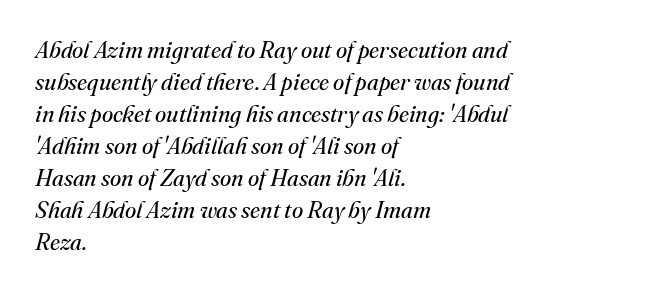
Successive baselines arrive at the customary interval. No word sits above an underline. Style check: oblique. Stem width sits at or under what a default text font uses.
